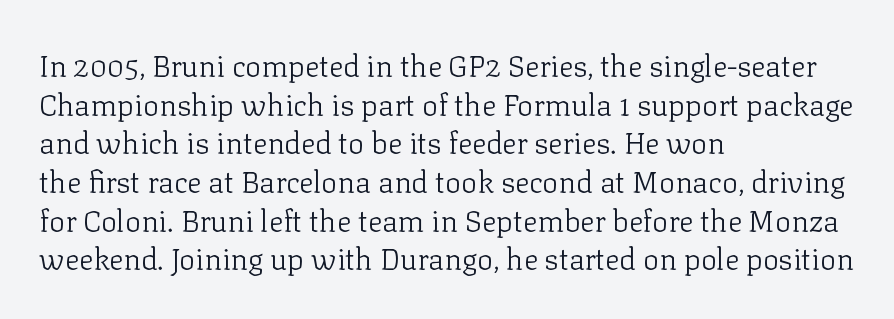
Rendered with straight, roman letterforms. Baseline-to-baseline distance is the conventional proportion of letter height. Each letter's strokes conclude with small projecting serifs. Is this a fixed-width face? No — the glyphs have proportional, varying widths. The paragraph shown leans on its left margin.
